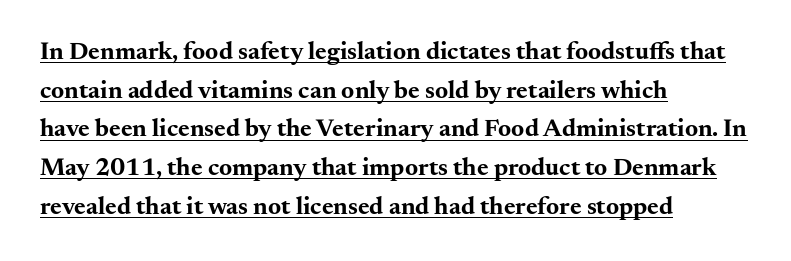
The image shows 25 px bold type, upright; set left-aligned, normal line spacing (1.55x), normal letter spacing, underlined.
